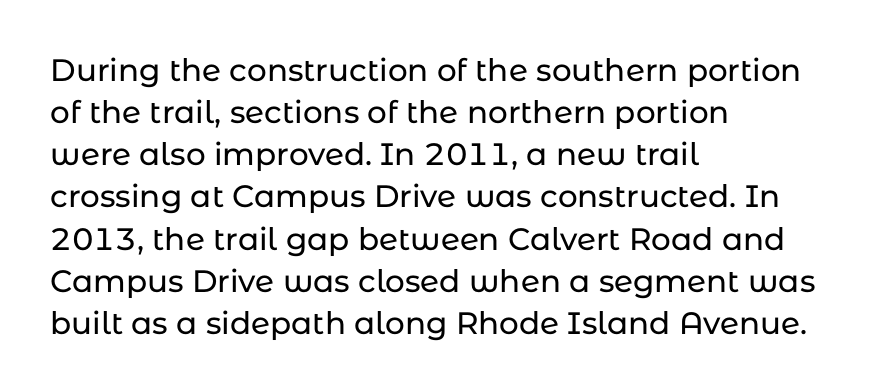
{"serif": "no", "italic": "no", "width": "normal", "stroke_contrast": "low", "x_height": "medium", "monospaced": "no", "underline": "no", "align": "left", "line_spacing": "normal", "line_spacing_ratio": 1.36, "letter_spacing": "normal", "letter_spacing_em": 0.0, "glyph_px": 31}
